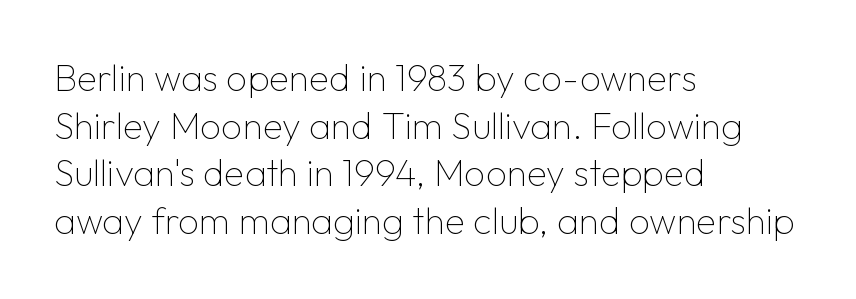
Rendered with straight, roman letterforms. The weight tops out at a normal text grade. The letters advance in unequal steps, a hallmark of proportional type. Caption: standard tracking, unaltered. Look at the bottom of the vertical strokes: they stop flat, with no serifs. Typeset ragged right — the left edge is the straight one.
